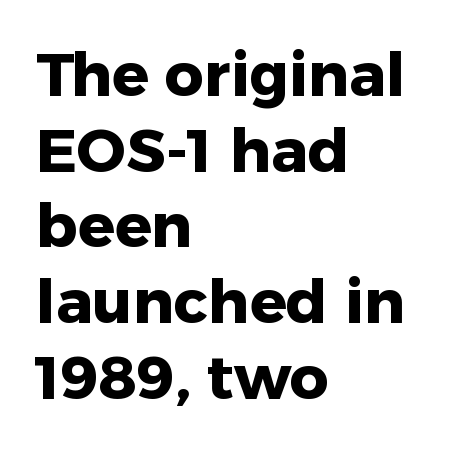
{"serif": "no", "italic": "no", "bold": "yes", "weight": "heavy", "width": "normal", "stroke_contrast": "low", "x_height": "medium", "monospaced": "no", "underline": "no", "align": "left", "line_spacing_ratio": 1.24, "letter_spacing": "normal", "letter_spacing_em": 0.0, "glyph_px": 61}
